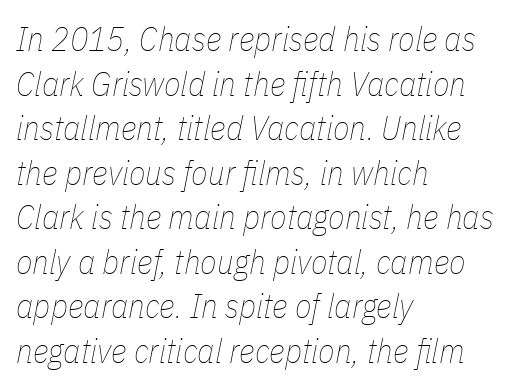
The image shows 34 px thin, condensed type, italic (leaning right); set left-aligned, normal line spacing (1.31x), normal letter spacing, not underlined; low stroke contrast and a medium x-height.
